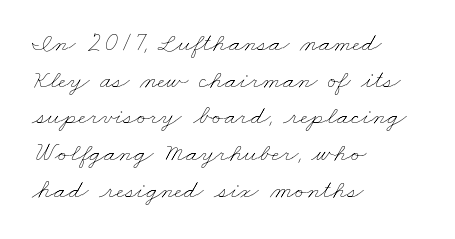
In terms of letterspacing, this is plain default setting. Check the space under the baseline: it is left empty. The typesetting does not lean heavy: it is not bold. In terms of leading, this rendering sits right in the middle.
